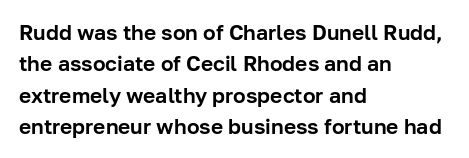
{"italic": "no", "underline": "no", "align": "left", "line_spacing": "normal", "line_spacing_ratio": 1.49, "letter_spacing": "normal", "letter_spacing_em": 0.0, "glyph_px": 21}
